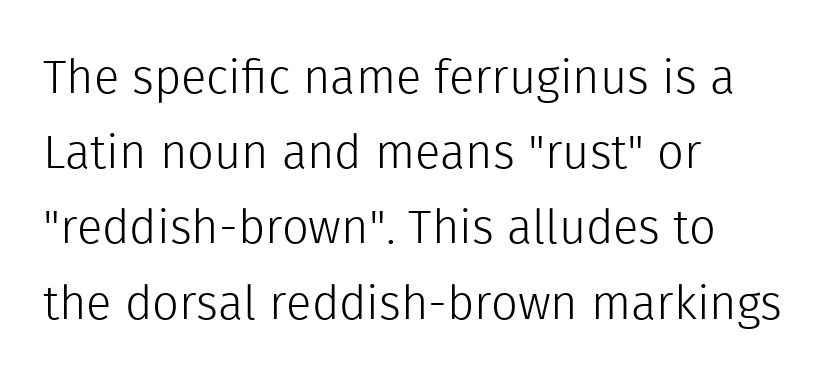
Q: Is the text bold? A: No.
Q: Is the text italic (slanted)? A: No, it is upright.
Q: Is the typeface a serif or a sans-serif typeface? A: Sans-serif.
Q: Is the text underlined? A: No.
Q: How is the paragraph aligned? A: Left-aligned.
Q: Is the spacing between letters normal or unusually wide? A: Normal.
Q: Is the spacing between lines tight, normal or loose? A: Normal.
Q: Width (condensed, normal, or wide)? A: Normal.
Q: x-height? A: Medium.
Q: Monospaced? A: No.
